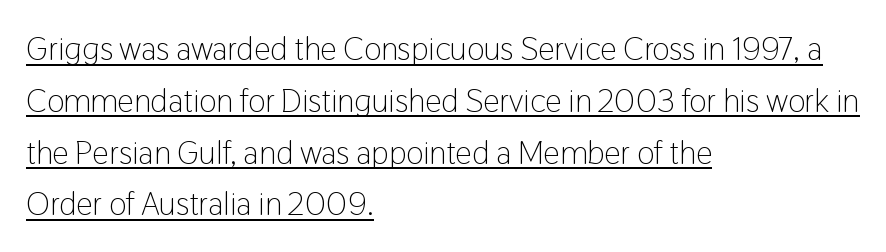
The image shows 33 px light, condensed sans-serif type, upright; set left-aligned, normal line spacing (1.57x), normal letter spacing, underlined; low stroke contrast and a medium x-height.
